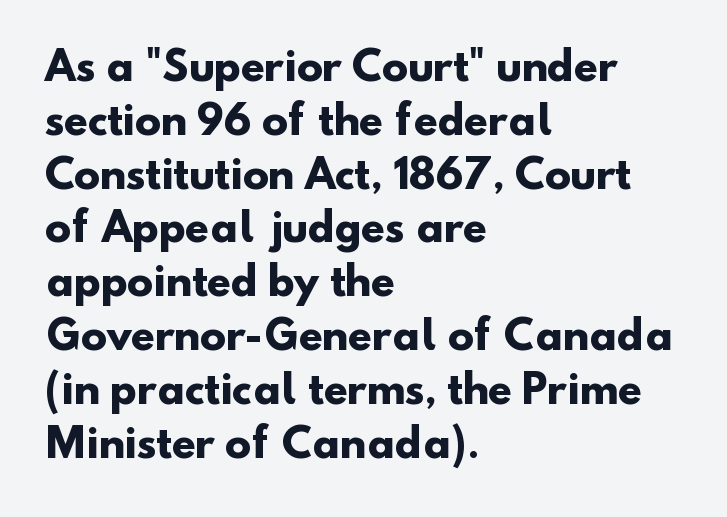
Q: Is the text bold? A: Yes.
Q: Is the typeface a serif or a sans-serif typeface? A: Sans-serif.
Q: Is the text underlined? A: No.
Q: How is the paragraph aligned? A: Left-aligned.
Q: Is the spacing between letters normal or unusually wide? A: Normal.
Q: Is the spacing between lines tight, normal or loose? A: Normal.
Q: Width (condensed, normal, or wide)? A: Normal.
Q: Stroke contrast? A: Low.
Q: x-height? A: Small.
Q: Monospaced? A: No.
